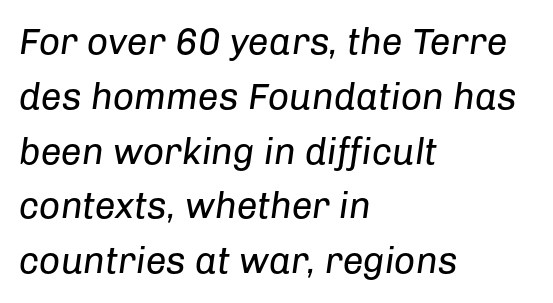
{"italic": "yes", "lean": "right", "slant_degrees": 8, "bold": "no", "weight": "regular", "width": "normal", "stroke_contrast": "low", "x_height": "medium", "monospaced": "no", "underline": "no", "align": "left", "line_spacing": "normal", "line_spacing_ratio": 1.48, "letter_spacing": "normal", "letter_spacing_em": 0.0, "glyph_px": 37}
